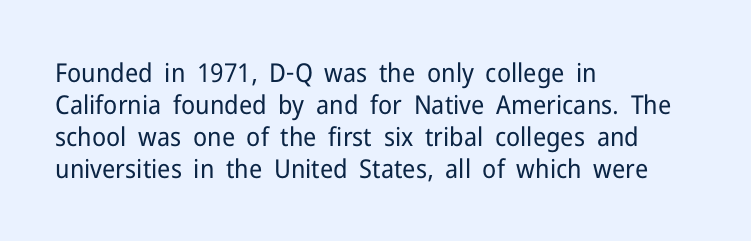
The image shows 26 px text type, upright; set left-aligned, line spacing 1.23x, normal letter spacing, not underlined.
